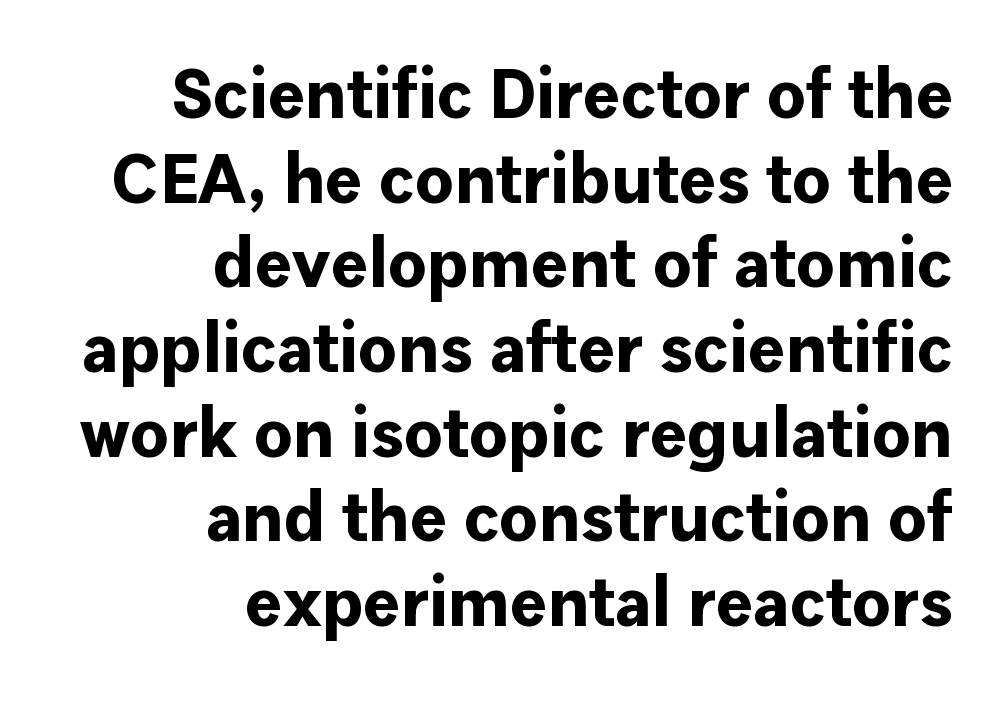
{"serif": "no", "italic": "no", "bold": "yes", "weight": "bold", "width": "normal", "stroke_contrast": "low", "x_height": "medium", "monospaced": "no", "underline": "no", "align": "right", "line_spacing_ratio": 1.21, "letter_spacing": "normal", "letter_spacing_em": 0.0, "glyph_px": 70}
